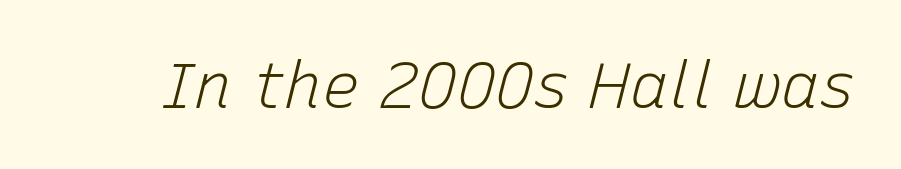
Q: Is the text bold? A: No.
Q: Is the text italic (slanted)? A: Yes, it leans right by about 15 degrees.
Q: Is the text underlined? A: No.
Q: Is the spacing between letters normal or unusually wide? A: Normal.
Q: Width (condensed, normal, or wide)? A: Normal.
Q: Stroke contrast? A: Low.
Q: x-height? A: Medium.
Q: Monospaced? A: No.
